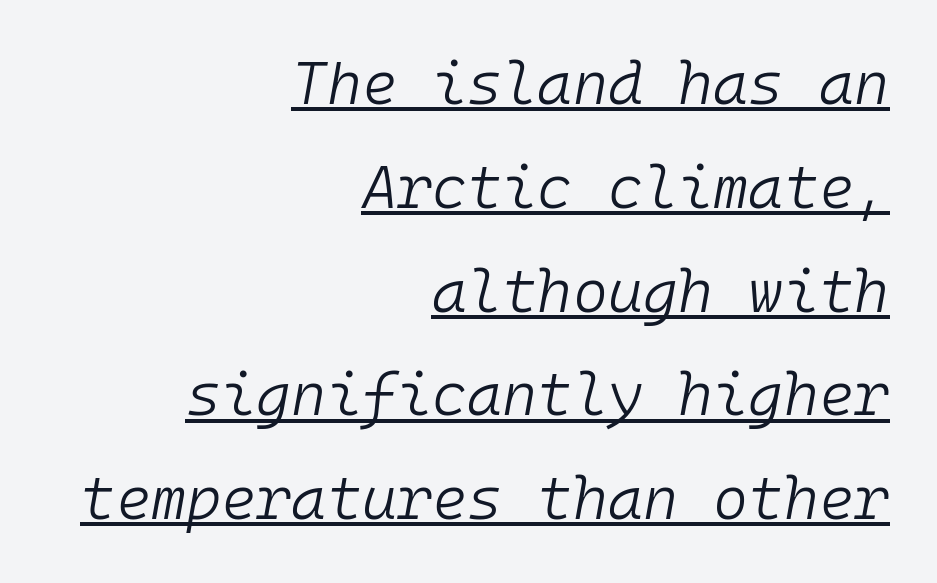
Q: Is the text bold? A: No.
Q: Is the text italic (slanted)? A: Yes, it leans right by about 10 degrees.
Q: Is the text underlined? A: Yes.
Q: How is the paragraph aligned? A: Right-aligned.
Q: Is the spacing between letters normal or unusually wide? A: Normal.
Q: Width (condensed, normal, or wide)? A: Normal.
Q: Stroke contrast? A: Low.
Q: x-height? A: Medium.
Q: Monospaced? A: Yes.
